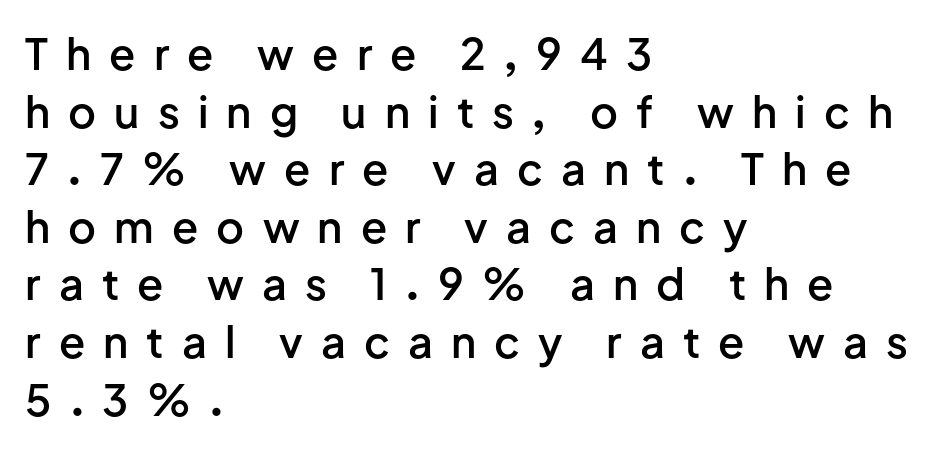
Q: Is the text bold? A: Semi-bold.
Q: Is the text italic (slanted)? A: No, it is upright.
Q: Is the typeface a serif or a sans-serif typeface? A: Sans-serif.
Q: Is the text underlined? A: No.
Q: How is the paragraph aligned? A: Left-aligned.
Q: Is the spacing between letters normal or unusually wide? A: Unusually wide.
Q: Is the spacing between lines tight, normal or loose? A: Normal.
Q: Width (condensed, normal, or wide)? A: Normal.
Q: Stroke contrast? A: Low.
Q: x-height? A: Medium.
Q: Monospaced? A: No.
